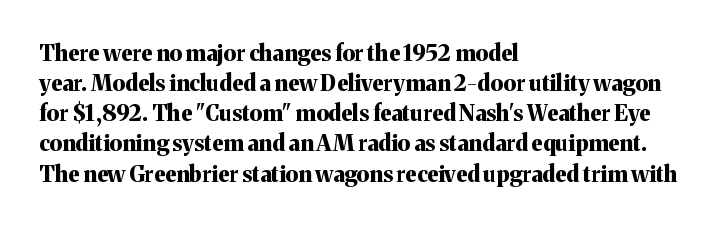
Q: Is the text bold? A: Yes.
Q: Is the text italic (slanted)? A: No, it is upright.
Q: Is the text underlined? A: No.
Q: How is the paragraph aligned? A: Left-aligned.
Q: Is the spacing between letters normal or unusually wide? A: Normal.
Q: Is the spacing between lines tight, normal or loose? A: Normal.
